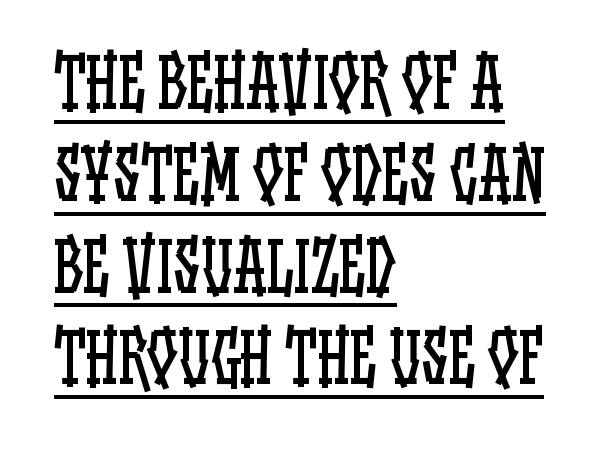
Evenly set lines give the paragraph a standard silhouette. If you drew a line through each stem, it would be perfectly vertical. Glance below the letters and you will spot a drawn line. Each word holds together tightly as a unit, with standard inter-letter gaps. The face used here is proportionally spaced, like ordinary book or web type. Think standard paragraph weight, or any step lighter than that.
